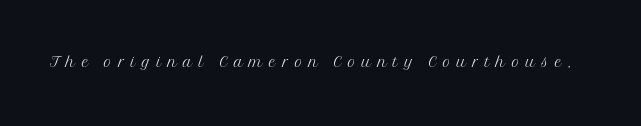
Is this a heavy cut? Hardly; it is regular or lighter. The space beneath each line is pristine and unruled. This sample uses expanded letter spacing, leaving extra air between glyphs.
